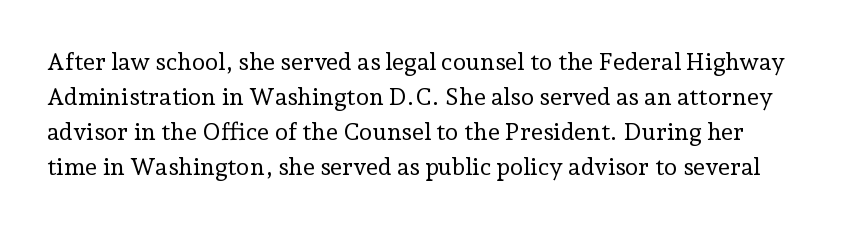
Italic? Not at all — the glyphs are vertical. The letters sit at their default tracking, neither squeezed nor spread. Vertically, the passage feels balanced, rows spaced as you'd expect. Quick note: underline off.
